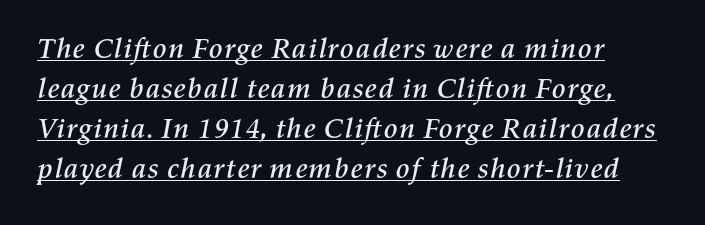
Italic: yes, the glyphs are oblique. The face used here is proportionally spaced, like ordinary book or web type. Glyph-to-glyph distance matches everyday printed text. Whoever set this chose a conventional vertical rhythm. Underlining? Definitely there.
